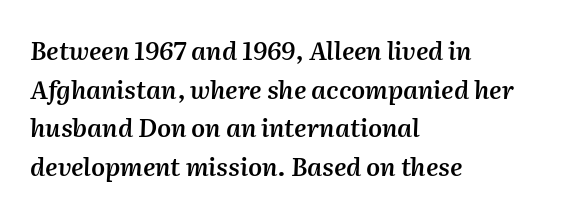
Q: Is the text bold? A: Semi-bold.
Q: Is the text italic (slanted)? A: Yes, it leans right by about 2 degrees.
Q: Is the text underlined? A: No.
Q: How is the paragraph aligned? A: Left-aligned.
Q: Is the spacing between letters normal or unusually wide? A: Normal.
Q: Is the spacing between lines tight, normal or loose? A: Normal.
